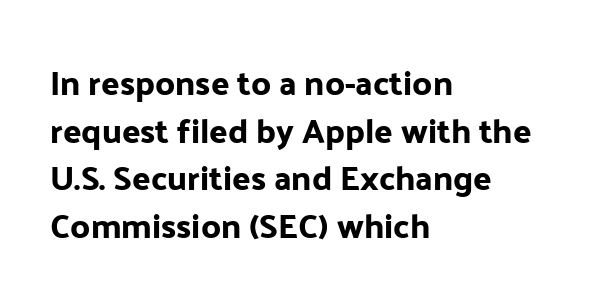
Q: Is the text italic (slanted)? A: No, it is upright.
Q: Is the typeface a serif or a sans-serif typeface? A: Sans-serif.
Q: Is the text underlined? A: No.
Q: How is the paragraph aligned? A: Left-aligned.
Q: Is the spacing between letters normal or unusually wide? A: Normal.
Q: Is the spacing between lines tight, normal or loose? A: Normal.
Q: Width (condensed, normal, or wide)? A: Normal.
Q: Stroke contrast? A: Low.
Q: x-height? A: Medium.
Q: Monospaced? A: No.
